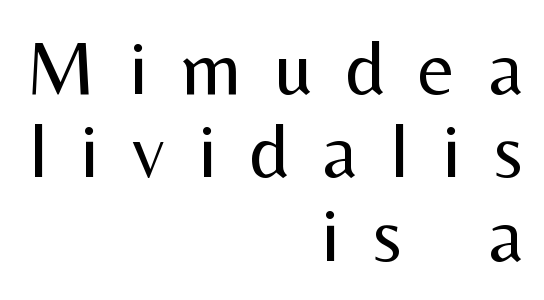
{"serif": "no", "italic": "no", "bold": "no", "weight": "regular", "width": "normal", "stroke_contrast": "medium", "x_height": "medium", "monospaced": "no", "underline": "no", "align": "right", "line_spacing": "tight", "line_spacing_ratio": 1.07, "letter_spacing": "wide", "letter_spacing_em": 0.43, "glyph_px": 78}
